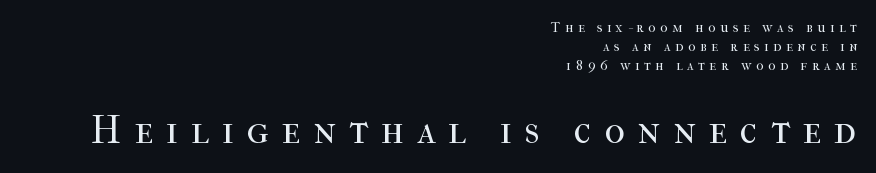
The image shows 39 px regular-weight serif type, upright; set right-aligned, normal line spacing (1.35x), unusually wide letter spacing (+0.33 em), not underlined; the second (bottom) block is 2.79x larger; high stroke contrast and a medium x-height.
